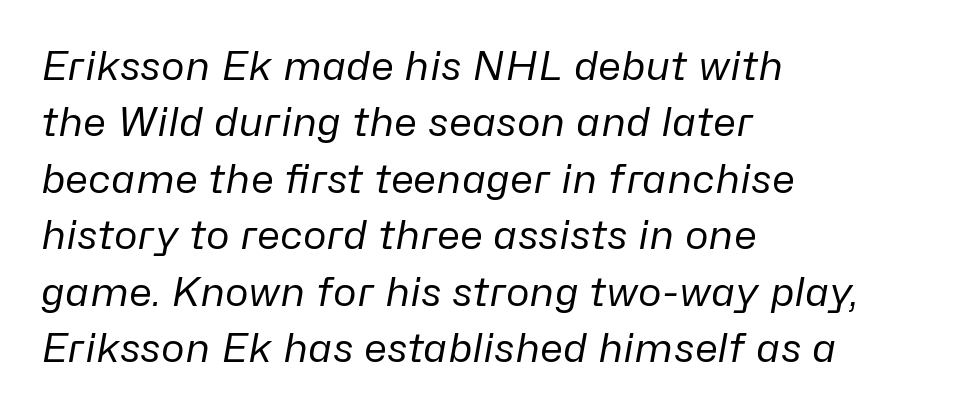
{"italic": "yes", "lean": "right", "slant_degrees": 10, "bold": "no", "weight": "regular", "width": "normal", "stroke_contrast": "low", "x_height": "medium", "monospaced": "no", "underline": "no", "align": "left", "line_spacing": "normal", "line_spacing_ratio": 1.41, "letter_spacing": "normal", "letter_spacing_em": 0.0, "glyph_px": 40}
